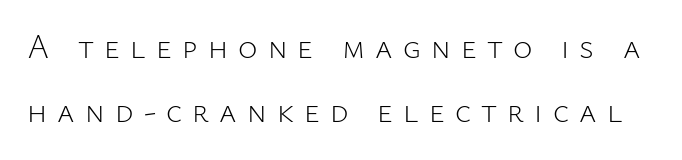
The image shows 33 px light sans-serif type, upright; set loose line spacing (1.94x), unusually wide letter spacing (+0.31 em), not underlined; low stroke contrast and a medium x-height.
